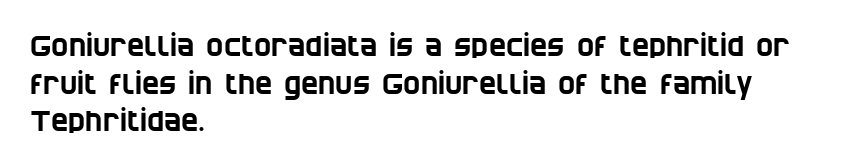
The image shows 29 px condensed sans-serif type; set left-aligned, normal line spacing (1.3x), normal letter spacing, not underlined; low stroke contrast and a large x-height.
